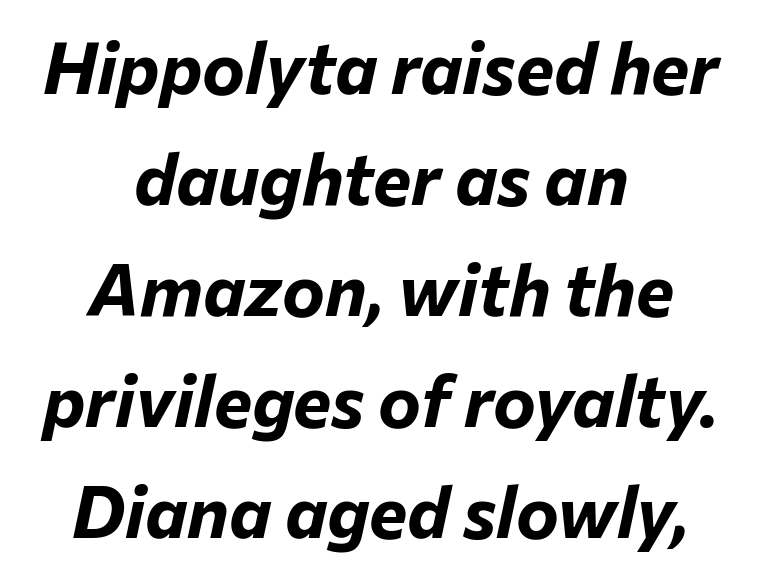
The image shows 72 px bold type, italic (leaning right); set centered, normal line spacing (1.54x), normal letter spacing, not underlined; low stroke contrast and a medium x-height.
